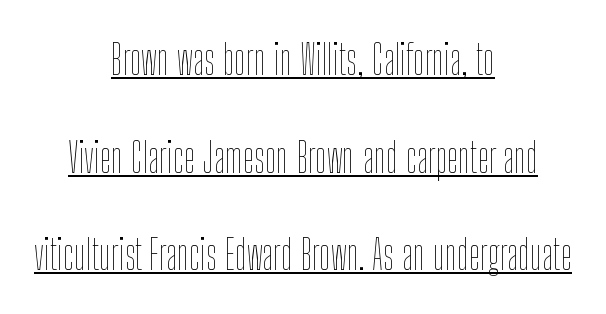
Q: Is the text bold? A: No.
Q: Is the text italic (slanted)? A: No, it is upright.
Q: Is the text underlined? A: Yes.
Q: How is the paragraph aligned? A: Centered.
Q: Is the spacing between letters normal or unusually wide? A: Normal.
Q: Is the spacing between lines tight, normal or loose? A: Loose.
Q: Width (condensed, normal, or wide)? A: Condensed.
Q: Stroke contrast? A: Low.
Q: x-height? A: Medium.
Q: Monospaced? A: No.
